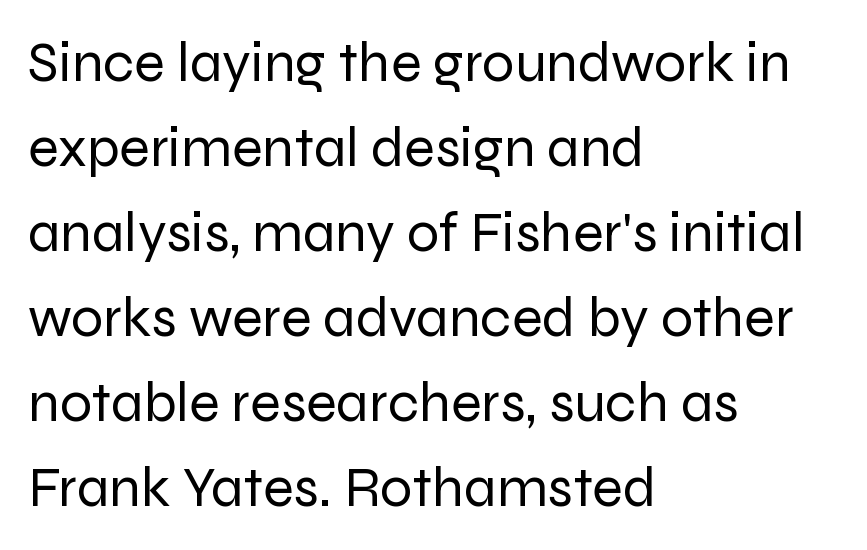
The image shows 57 px regular-weight sans-serif type, upright; set left-aligned, normal line spacing (1.49x), normal letter spacing, not underlined; low stroke contrast and a medium x-height.
